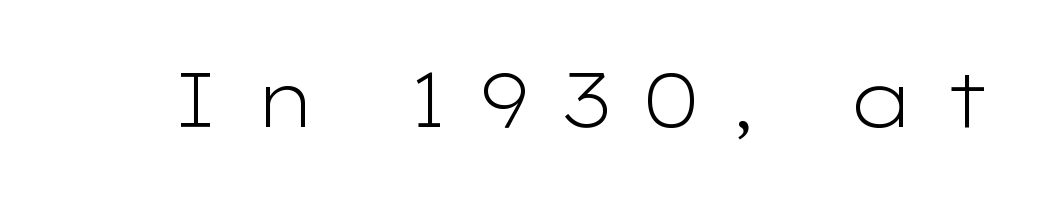
{"serif": "no", "italic": "no", "bold": "no", "weight": "light", "width": "wide", "stroke_contrast": "low", "x_height": "medium", "monospaced": "no", "underline": "no", "letter_spacing": "wide", "letter_spacing_em": 0.36, "glyph_px": 76}
